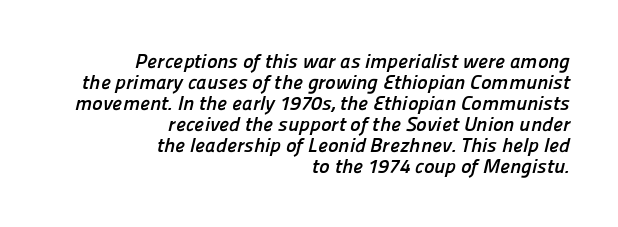
{"bold": "yes", "underline": "no", "align": "right", "line_spacing": "tight", "line_spacing_ratio": 1.05, "letter_spacing": "normal", "letter_spacing_em": 0.0, "glyph_px": 20}
